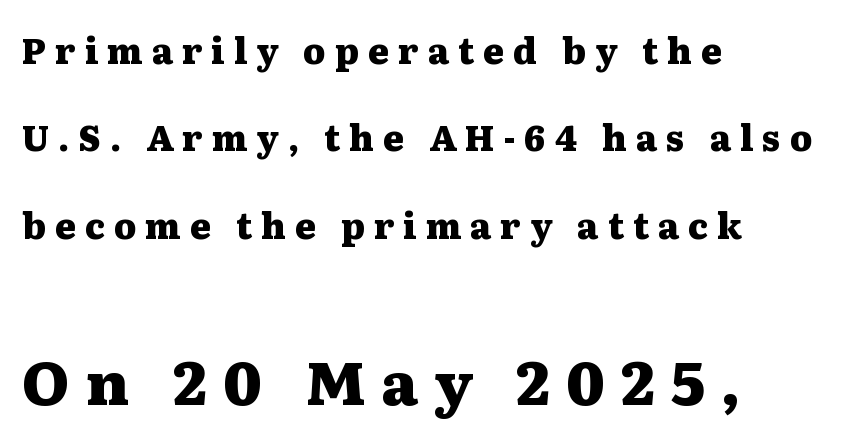
The rendering uses natural spacing where letterforms have individual widths. The string is rendered with underlining switched off. Here the glyphs are tracked loosely, breaking word shapes into spaced letters. What weight is shown? A full bold with thick strokes.
